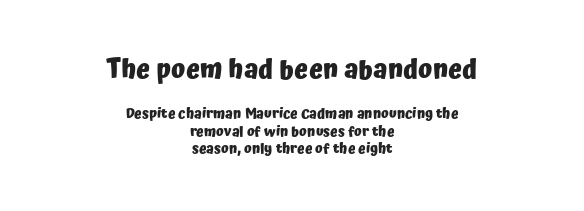
The image shows 26 px bold type, upright; set centered, normal line spacing (1.25x), normal letter spacing, not underlined; the first (top) block is 1.86x larger.
